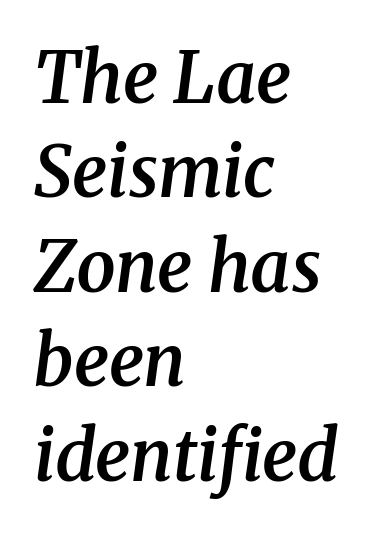
{"serif": "yes", "italic": "yes", "lean": "right", "slant_degrees": 8, "bold": "semi", "weight": "semibold", "width": "normal", "stroke_contrast": "medium", "x_height": "medium", "monospaced": "no", "underline": "no", "align": "left", "line_spacing": "normal", "line_spacing_ratio": 1.35, "letter_spacing": "normal", "letter_spacing_em": 0.0, "glyph_px": 70}
